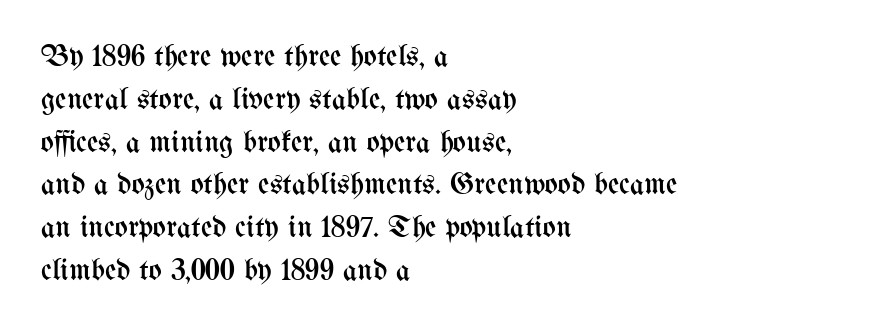
The image shows 31 px regular-weight, condensed type, upright; set left-aligned, normal line spacing (1.38x), normal letter spacing, not underlined; medium stroke contrast and a medium x-height.
